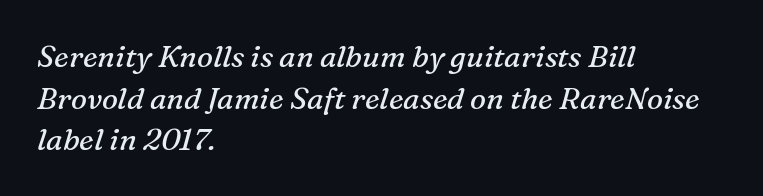
Horizontal bands of white between lines are of average thickness. Is this a fixed-width face? No — the glyphs have proportional, varying widths. Lines of text with bare space underneath. The face looks like a standard text weight, possibly lighter. Slanted lettering throughout.
